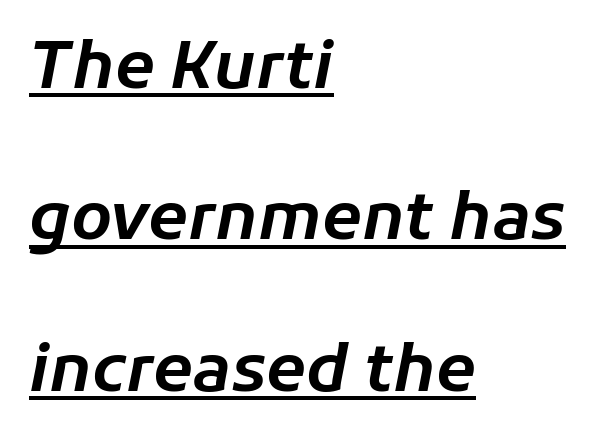
Q: Is the text italic (slanted)? A: Yes, it leans right by about 11 degrees.
Q: Is the text underlined? A: Yes.
Q: How is the paragraph aligned? A: Left-aligned.
Q: Is the spacing between letters normal or unusually wide? A: Normal.
Q: Is the spacing between lines tight, normal or loose? A: Loose.
Q: Width (condensed, normal, or wide)? A: Normal.
Q: Stroke contrast? A: Low.
Q: x-height? A: Medium.
Q: Monospaced? A: No.
